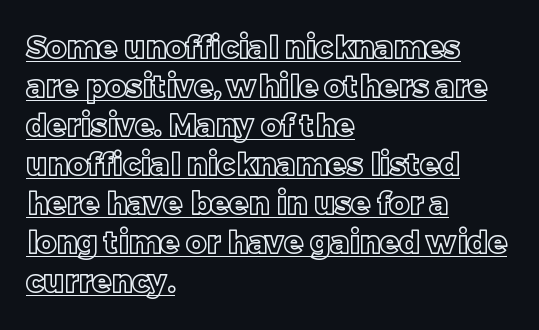
{"italic": "no", "width": "normal", "x_height": "large", "monospaced": "no", "underline": "yes", "align": "left", "line_spacing": "normal", "line_spacing_ratio": 1.26, "letter_spacing": "normal", "letter_spacing_em": 0.0, "glyph_px": 31}
